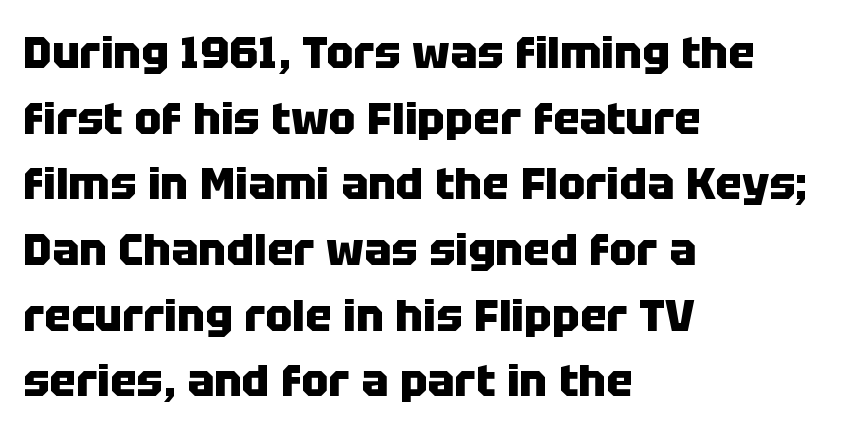
Q: Is the text bold? A: Yes.
Q: Is the text italic (slanted)? A: No, it is upright.
Q: Is the typeface a serif or a sans-serif typeface? A: Sans-serif.
Q: Is the text underlined? A: No.
Q: How is the paragraph aligned? A: Left-aligned.
Q: Is the spacing between letters normal or unusually wide? A: Normal.
Q: Is the spacing between lines tight, normal or loose? A: Normal.
Q: Width (condensed, normal, or wide)? A: Normal.
Q: Stroke contrast? A: Low.
Q: x-height? A: Large.
Q: Monospaced? A: No.
